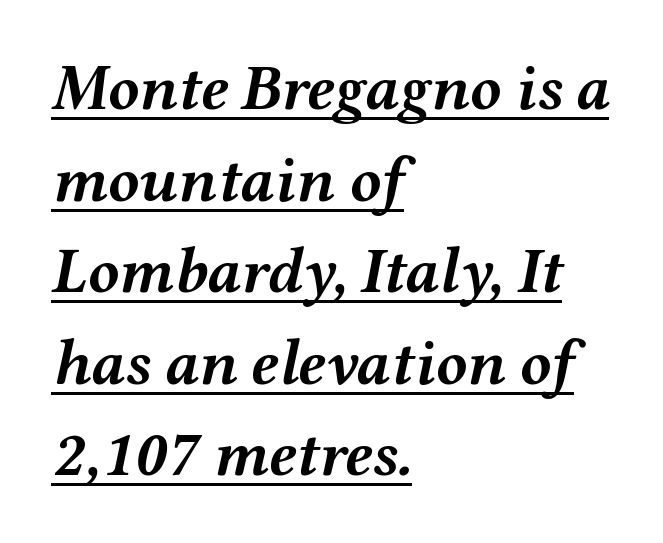
The image shows 64 px semibold, wide type, italic (leaning right); set left-aligned, normal line spacing (1.43x), normal letter spacing, underlined; medium stroke contrast and a medium x-height.
